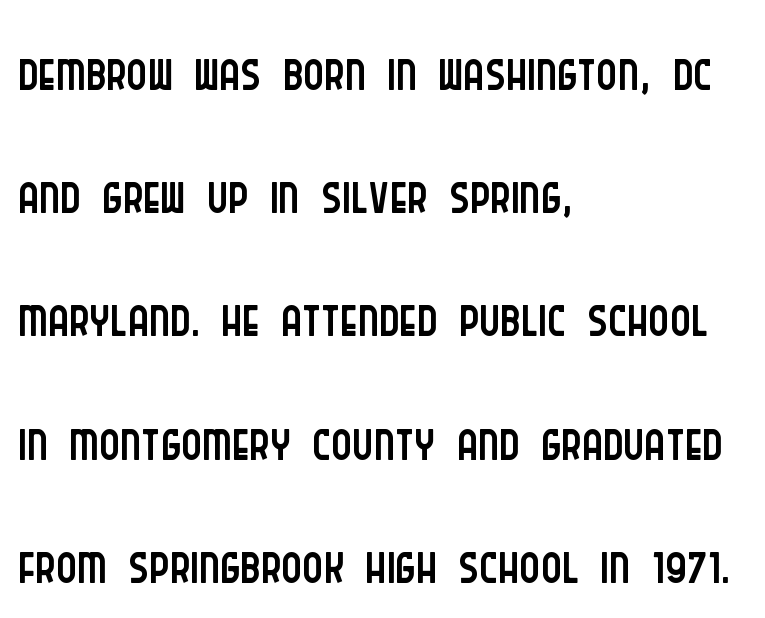
Typographically, this falls in the sans-serif category. Rule under the text: the space is simply empty. The passage shown is typed in a proportional face where columns would drift. Every character sits straight up, as roman type does. In terms of letterspacing, this is plain default setting.
